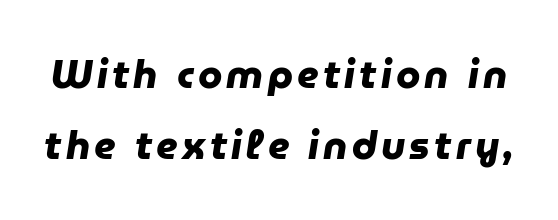
{"serif": "no", "bold": "yes", "weight": "heavy", "width": "normal", "stroke_contrast": "low", "x_height": "medium", "monospaced": "no", "underline": "no", "line_spacing_ratio": 1.82, "glyph_px": 39}
